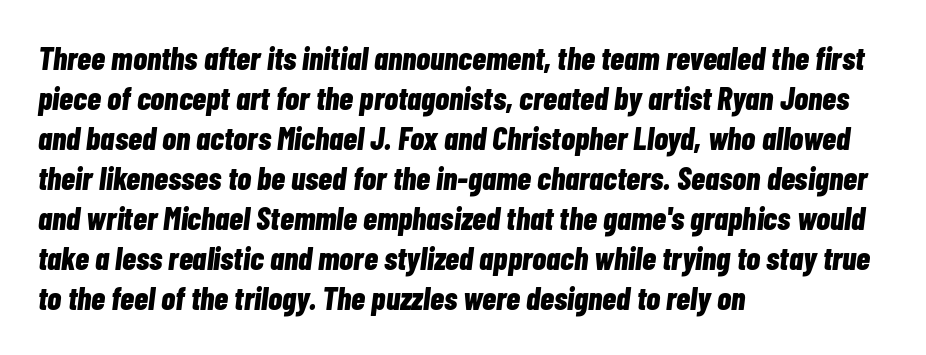
{"italic": "yes", "lean": "right", "slant_degrees": 7, "bold": "yes", "weight": "bold", "width": "condensed", "stroke_contrast": "low", "x_height": "medium", "monospaced": "no", "underline": "no", "align": "left", "line_spacing": "normal", "line_spacing_ratio": 1.25, "letter_spacing": "normal", "letter_spacing_em": 0.0, "glyph_px": 32}
